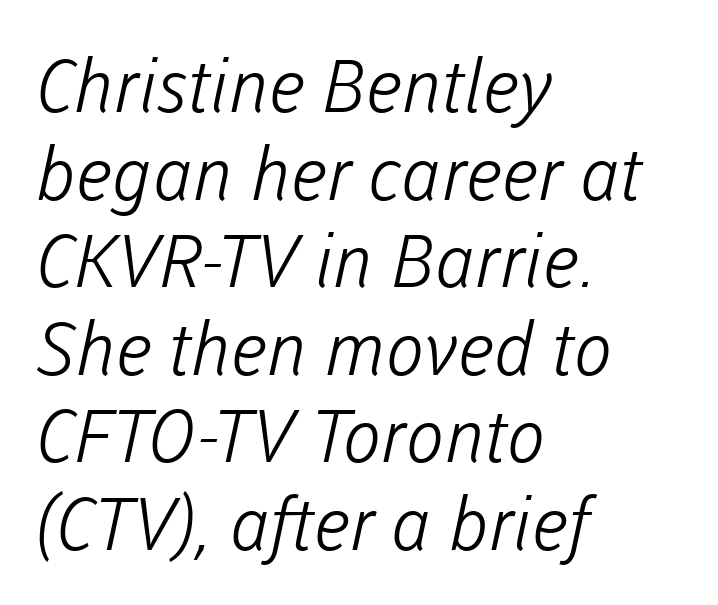
{"serif": "no", "bold": "no", "weight": "light", "width": "normal", "stroke_contrast": "low", "x_height": "medium", "monospaced": "no", "underline": "no", "align": "left", "line_spacing_ratio": 1.2, "letter_spacing": "normal", "letter_spacing_em": 0.0, "glyph_px": 73}
